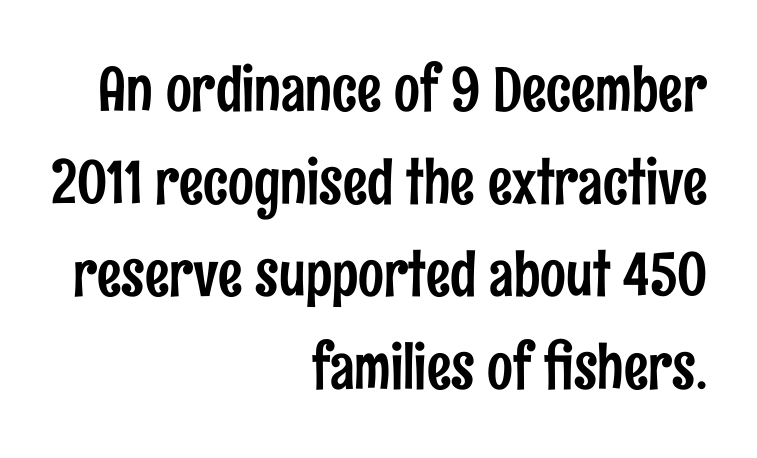
Q: Is the text italic (slanted)? A: No, it is upright.
Q: Is the typeface a serif or a sans-serif typeface? A: Sans-serif.
Q: Is the text underlined? A: No.
Q: How is the paragraph aligned? A: Right-aligned.
Q: Is the spacing between letters normal or unusually wide? A: Normal.
Q: Is the spacing between lines tight, normal or loose? A: Normal.
Q: Width (condensed, normal, or wide)? A: Condensed.
Q: Stroke contrast? A: Low.
Q: x-height? A: Medium.
Q: Monospaced? A: No.
